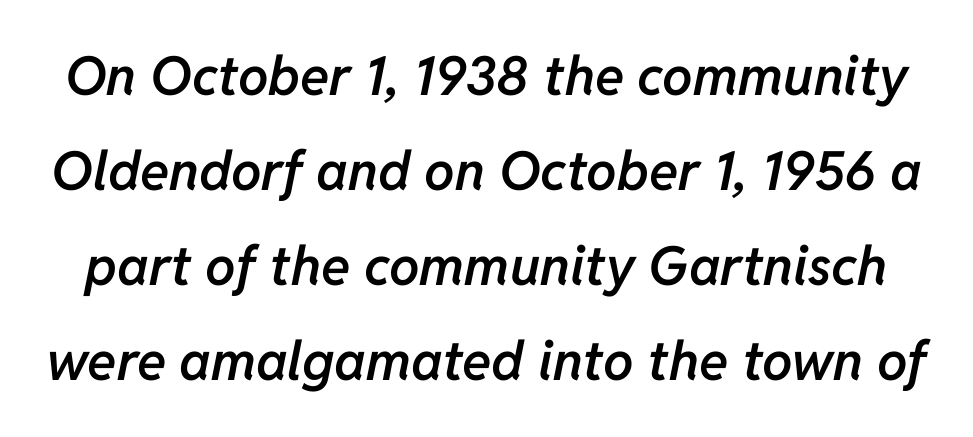
Q: Is the text bold? A: Semi-bold.
Q: Is the text italic (slanted)? A: Yes, it leans right by about 11 degrees.
Q: Is the text underlined? A: No.
Q: Is the spacing between letters normal or unusually wide? A: Normal.
Q: Width (condensed, normal, or wide)? A: Normal.
Q: Stroke contrast? A: Low.
Q: x-height? A: Medium.
Q: Monospaced? A: No.
